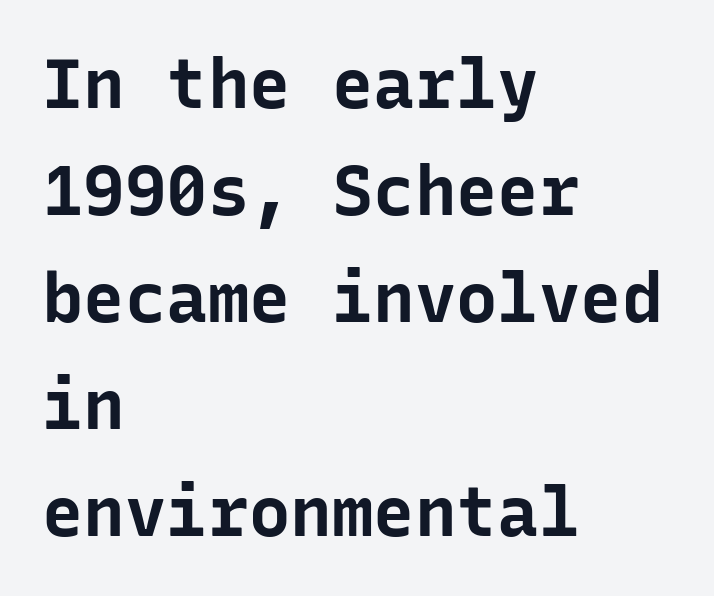
The image shows 69 px bold sans-serif type, upright, monospaced; set left-aligned, normal line spacing (1.55x), normal letter spacing, not underlined; low stroke contrast and a medium x-height.
